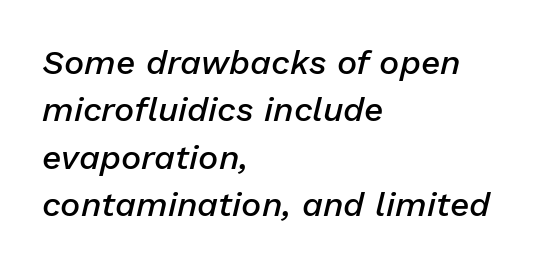
{"italic": "yes", "lean": "right", "slant_degrees": 13, "bold": "semi", "weight": "semibold", "width": "normal", "stroke_contrast": "low", "x_height": "medium", "monospaced": "no", "underline": "no", "align": "left", "line_spacing": "normal", "line_spacing_ratio": 1.39, "letter_spacing": "normal", "letter_spacing_em": 0.0, "glyph_px": 34}
